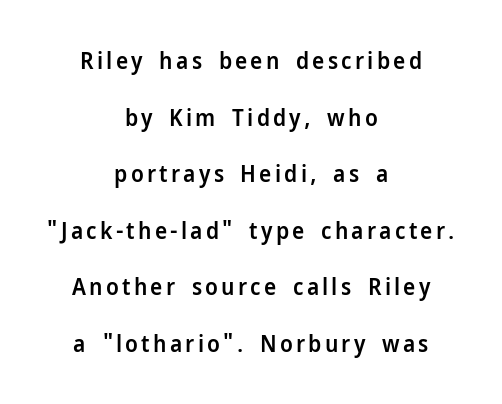
Q: Is the text bold? A: Semi-bold.
Q: Is the text italic (slanted)? A: No, it is upright.
Q: Is the text underlined? A: No.
Q: How is the paragraph aligned? A: Centered.
Q: Is the spacing between lines tight, normal or loose? A: Loose.
